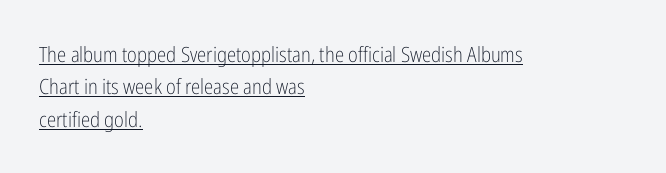
This is underlined copy, the kind a proofreader might mark for attention. The characters are drawn with everyday or finer stroke widths. What stands out about the letter spacing? Nothing — it is the standard amount. These lines sit exactly where default settings would place them. The ragged edge is on the right, which tells us the setting is flush left. Posture: upright roman.
